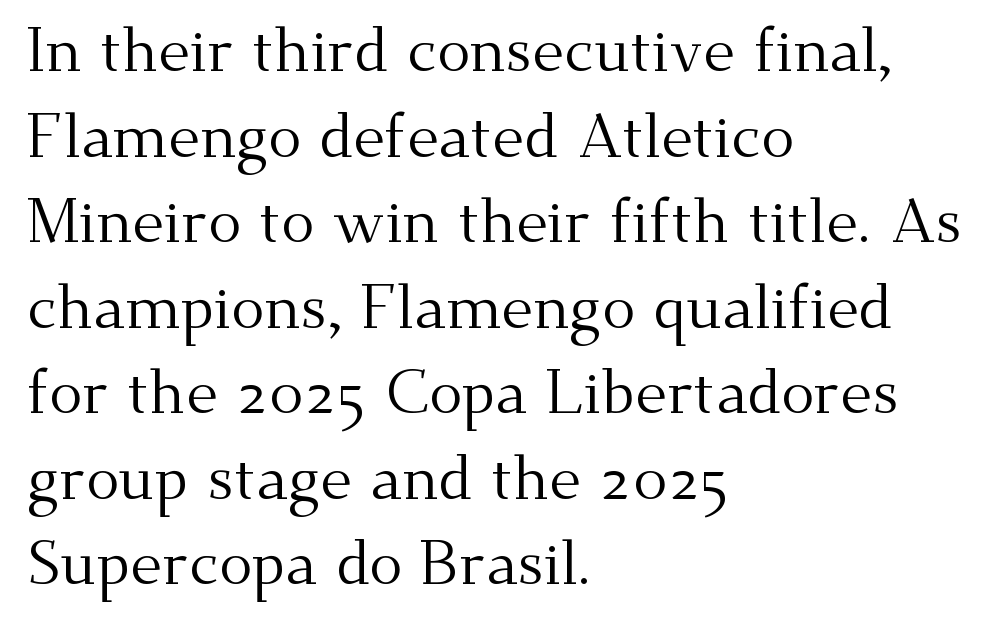
{"serif": "yes", "italic": "no", "bold": "no", "weight": "regular", "width": "normal", "stroke_contrast": "medium", "x_height": "small", "monospaced": "no", "underline": "no", "align": "left", "line_spacing": "normal", "line_spacing_ratio": 1.38, "letter_spacing": "normal", "letter_spacing_em": 0.0, "glyph_px": 62}
